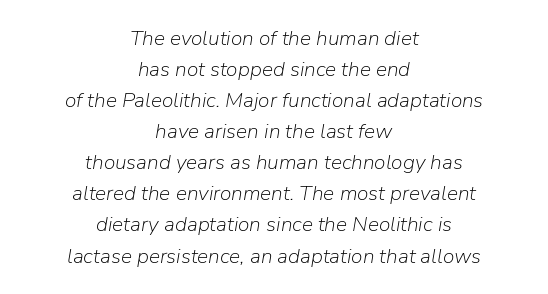
Summary of vertical rhythm: regular, with standard interline spacing. The letters look calm and open, with moderate or lighter stems. In terms of letterspacing, this is plain default setting. Unmarked baselines from the first word to the last. The axis of the letterforms is tilted away from vertical.
